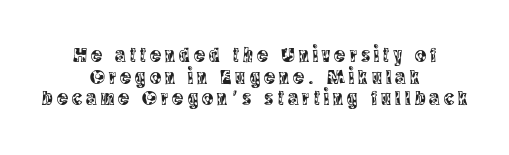
The image shows 21 px text type, upright; set centered, tight line spacing (1.03x), not underlined.
